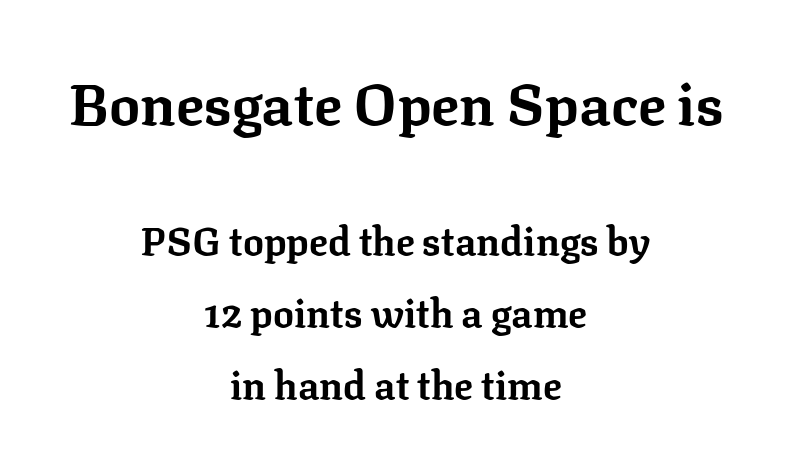
{"serif": "yes", "italic": "no", "bold": "yes", "weight": "bold", "width": "normal", "stroke_contrast": "low", "x_height": "medium", "monospaced": "no", "underline": "no", "align": "center", "line_spacing_ratio": 1.85, "letter_spacing": "normal", "letter_spacing_em": 0.0, "larger_block": "first", "size_ratio": 1.49, "glyph_px": 58}
